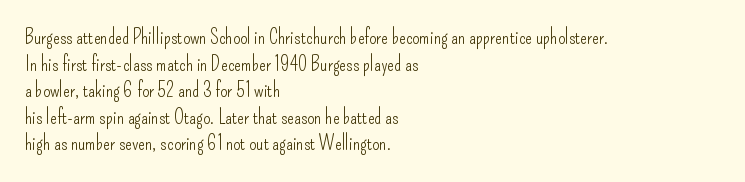
Does the copy run flush right? No — it runs flush left. The block of text has a typical density, with ordinary space between rows. This sample uses plain, unmodified letter spacing. The zone under the glyphs is completely vacant. A roman cut, with each character standing at attention. Stem width sits at or under what a default text font uses.
